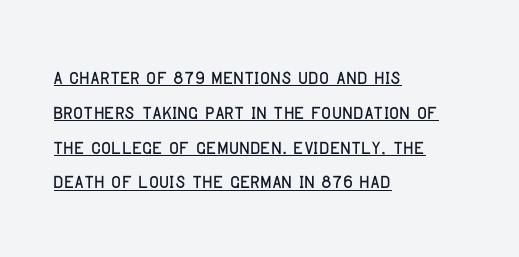
The image shows 27 px text type, upright; set left-aligned, normal line spacing (1.29x), normal letter spacing, underlined.
